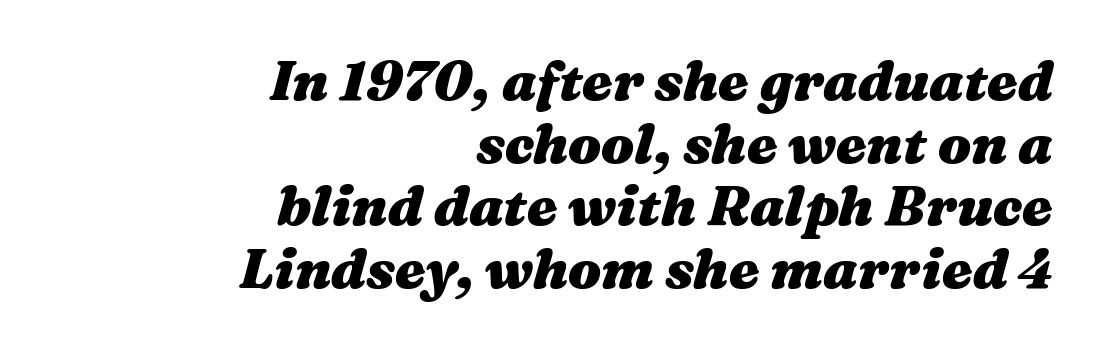
The image shows 55 px heavy, wide type, italic (leaning right); set right-aligned, tight line spacing (1.14x), normal letter spacing, not underlined; medium stroke contrast and a medium x-height.
